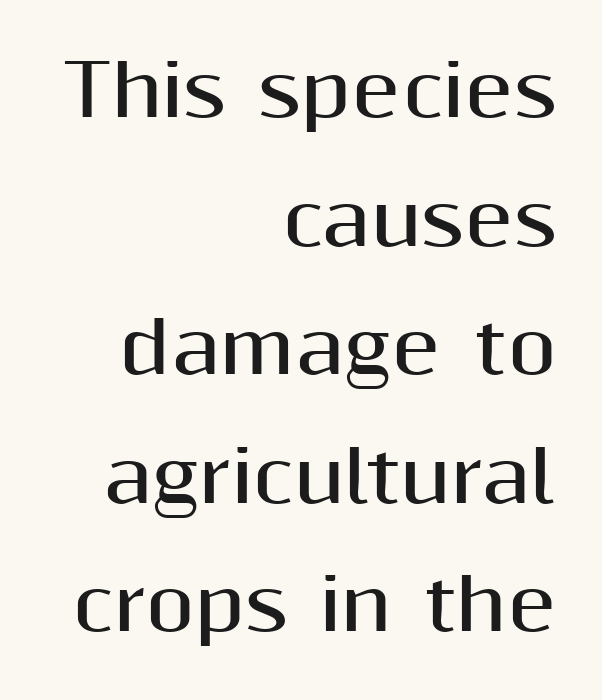
{"serif": "no", "italic": "no", "bold": "yes", "weight": "bold", "width": "normal", "stroke_contrast": "medium", "x_height": "medium", "monospaced": "no", "underline": "no", "align": "right", "line_spacing_ratio": 1.81, "letter_spacing": "normal", "letter_spacing_em": 0.0, "glyph_px": 71}
